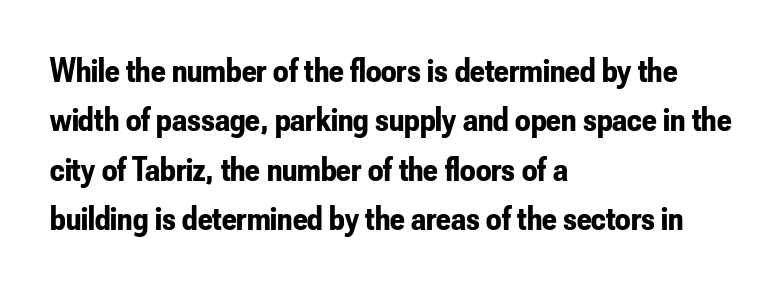
{"serif": "no", "italic": "no", "bold": "yes", "weight": "bold", "width": "condensed", "stroke_contrast": "low", "x_height": "small", "monospaced": "no", "underline": "no", "align": "left", "line_spacing": "normal", "line_spacing_ratio": 1.45, "letter_spacing": "normal", "letter_spacing_em": 0.0, "glyph_px": 34}
